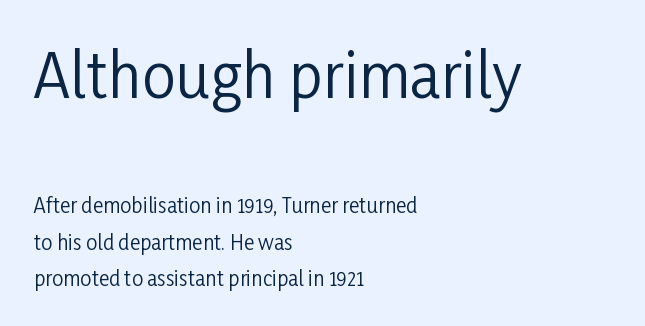
{"serif": "no", "italic": "no", "bold": "no", "weight": "regular", "width": "condensed", "stroke_contrast": "low", "x_height": "medium", "monospaced": "no", "underline": "no", "align": "left", "line_spacing_ratio": 1.82, "letter_spacing": "normal", "letter_spacing_em": 0.0, "larger_block": "first", "size_ratio": 3.0, "glyph_px": 60}
